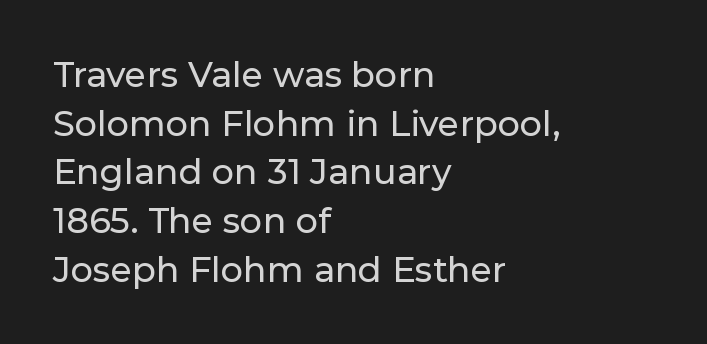
Q: Is the text italic (slanted)? A: No, it is upright.
Q: Is the typeface a serif or a sans-serif typeface? A: Sans-serif.
Q: Is the text underlined? A: No.
Q: How is the paragraph aligned? A: Left-aligned.
Q: Is the spacing between letters normal or unusually wide? A: Normal.
Q: Is the spacing between lines tight, normal or loose? A: Normal.
Q: Width (condensed, normal, or wide)? A: Normal.
Q: Stroke contrast? A: Low.
Q: x-height? A: Medium.
Q: Monospaced? A: No.
